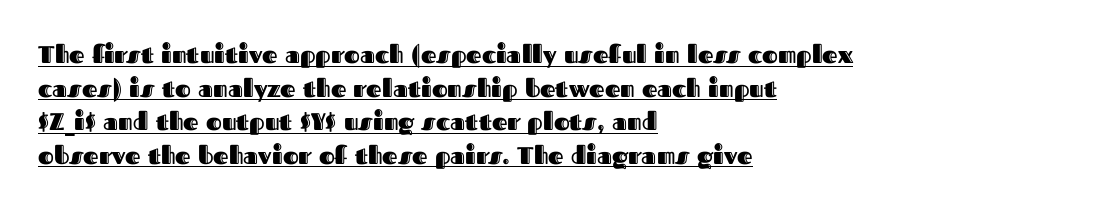
The image shows 24 px text type, upright; set left-aligned, normal line spacing (1.4x), normal letter spacing, underlined.
